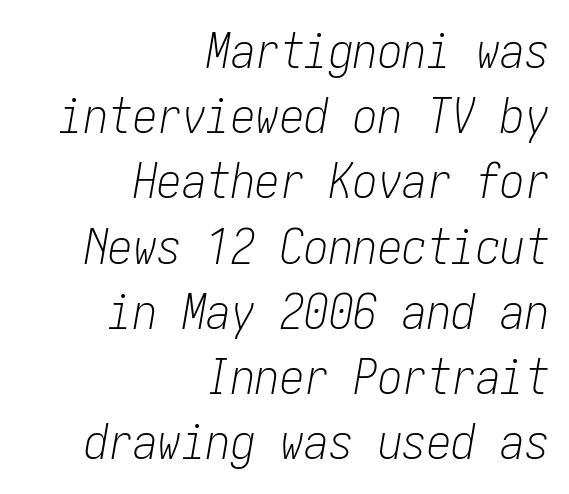
{"italic": "yes", "lean": "right", "slant_degrees": 10, "bold": "no", "weight": "light", "width": "condensed", "stroke_contrast": "low", "x_height": "medium", "underline": "no", "align": "right", "line_spacing": "normal", "line_spacing_ratio": 1.33, "letter_spacing": "normal", "letter_spacing_em": 0.0, "glyph_px": 49}
